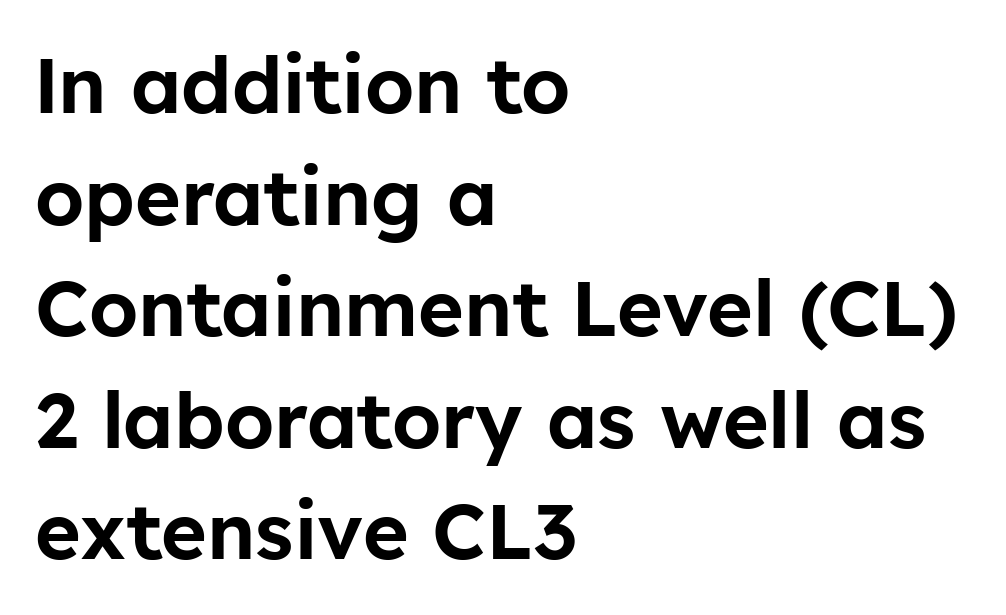
{"serif": "no", "italic": "no", "width": "normal", "stroke_contrast": "low", "x_height": "medium", "monospaced": "no", "underline": "no", "align": "left", "line_spacing": "normal", "line_spacing_ratio": 1.43, "letter_spacing": "normal", "letter_spacing_em": 0.0, "glyph_px": 78}
